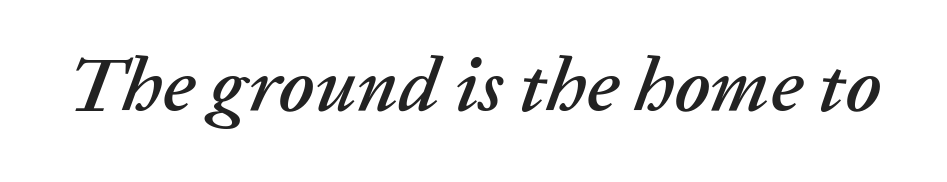
{"italic": "yes", "lean": "right", "slant_degrees": 20, "width": "normal", "stroke_contrast": "low", "x_height": "medium", "monospaced": "no", "underline": "no", "letter_spacing": "normal", "letter_spacing_em": 0.0, "glyph_px": 77}
